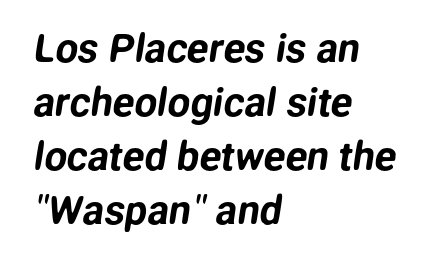
{"serif": "no", "width": "normal", "stroke_contrast": "low", "x_height": "medium", "monospaced": "no", "underline": "no", "align": "left", "line_spacing": "normal", "line_spacing_ratio": 1.35, "letter_spacing": "normal", "letter_spacing_em": 0.0, "glyph_px": 40}
